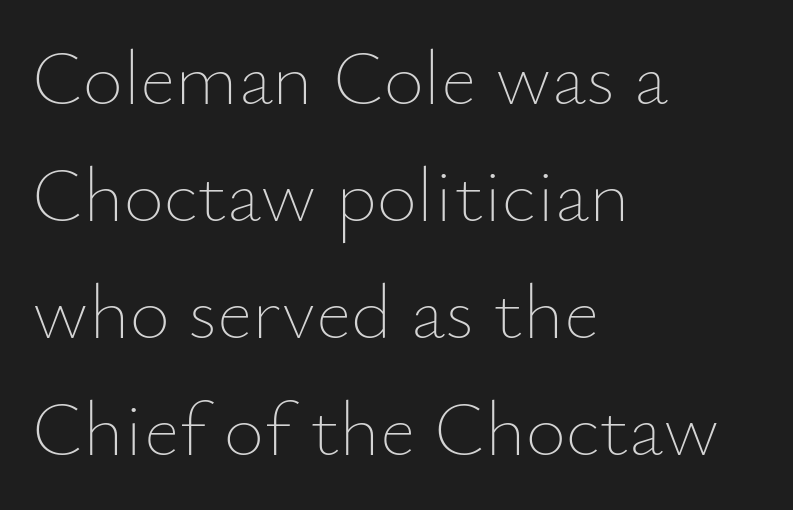
Nothing heavy about these letters — not bold at all. Bare-footed words on every line. You could not count columns in this text — the font is proportionally spaced. Words appear dense and cohesive because spacing is normal.
